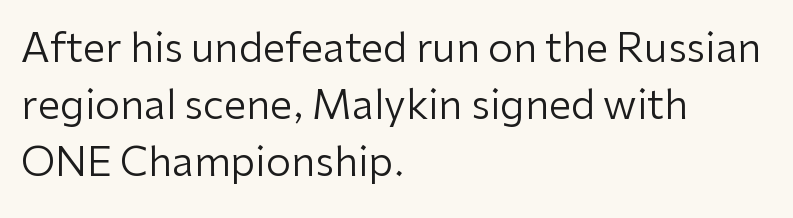
Q: Is the text bold? A: No.
Q: Is the text italic (slanted)? A: No, it is upright.
Q: Is the typeface a serif or a sans-serif typeface? A: Sans-serif.
Q: Is the text underlined? A: No.
Q: How is the paragraph aligned? A: Left-aligned.
Q: Is the spacing between letters normal or unusually wide? A: Normal.
Q: Is the spacing between lines tight, normal or loose? A: Normal.
Q: Width (condensed, normal, or wide)? A: Normal.
Q: Stroke contrast? A: Low.
Q: x-height? A: Medium.
Q: Monospaced? A: No.
